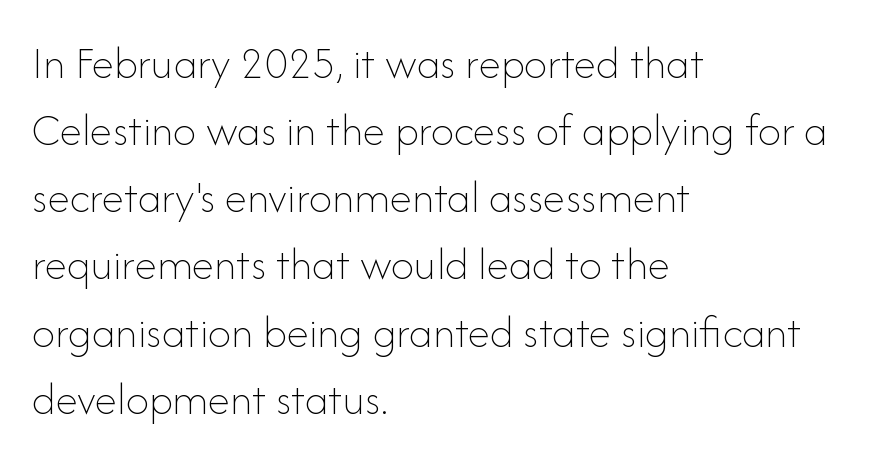
Q: Is the text bold? A: No.
Q: Is the text italic (slanted)? A: No, it is upright.
Q: Is the text underlined? A: No.
Q: How is the paragraph aligned? A: Left-aligned.
Q: Is the spacing between letters normal or unusually wide? A: Normal.
Q: Is the spacing between lines tight, normal or loose? A: Normal.
Q: Width (condensed, normal, or wide)? A: Normal.
Q: Stroke contrast? A: Low.
Q: x-height? A: Small.
Q: Monospaced? A: No.
